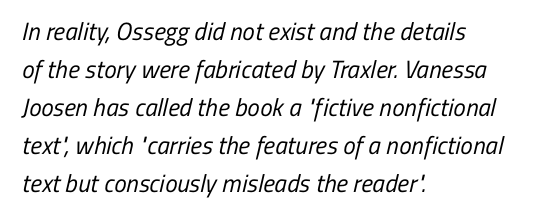
Q: Is the text bold? A: No.
Q: Is the text underlined? A: No.
Q: How is the paragraph aligned? A: Left-aligned.
Q: Is the spacing between letters normal or unusually wide? A: Normal.
Q: Is the spacing between lines tight, normal or loose? A: Normal.
